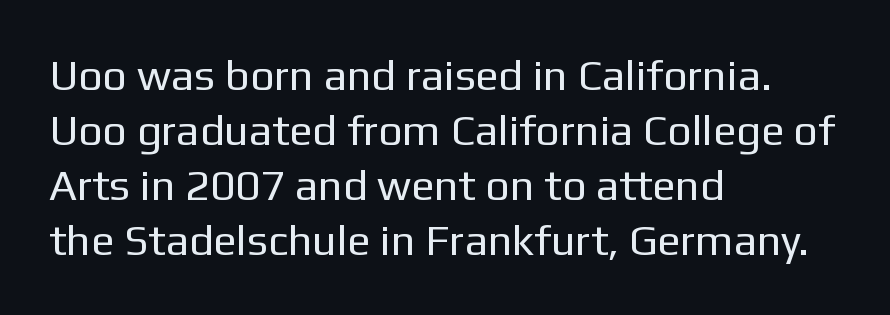
{"serif": "no", "italic": "no", "bold": "no", "weight": "regular", "width": "normal", "stroke_contrast": "low", "x_height": "medium", "monospaced": "no", "underline": "no", "align": "left", "line_spacing": "normal", "line_spacing_ratio": 1.28, "letter_spacing": "normal", "letter_spacing_em": 0.0, "glyph_px": 43}
